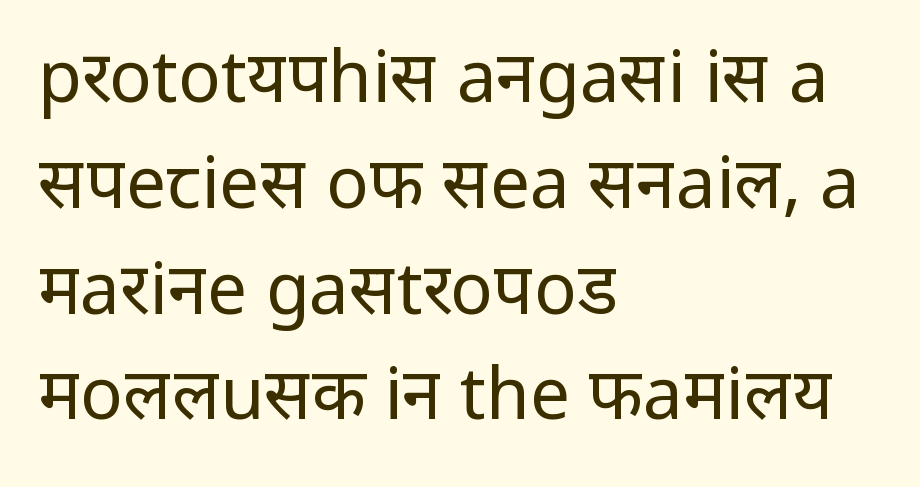
What kind of face is this? One without serifs — a sans. The passage shown stacks its lines at a standard gap. Spacing verdict: proportional, widths tailored to each character. Words float on clear page, feet unadorned. The passage shown has conventional tracking throughout. Italic? Not at all — the glyphs are vertical.
